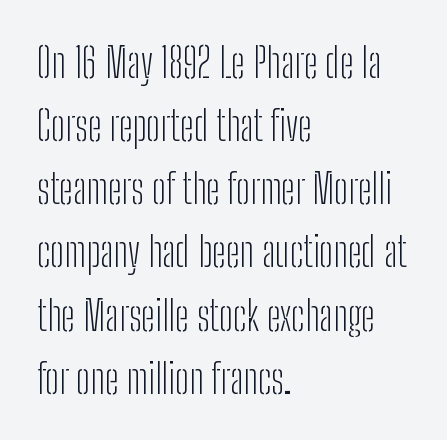
{"serif": "no", "italic": "no", "bold": "no", "weight": "light", "width": "condensed", "stroke_contrast": "low", "x_height": "medium", "monospaced": "no", "underline": "no", "align": "left", "line_spacing": "normal", "line_spacing_ratio": 1.54, "letter_spacing": "normal", "letter_spacing_em": 0.0, "glyph_px": 41}
